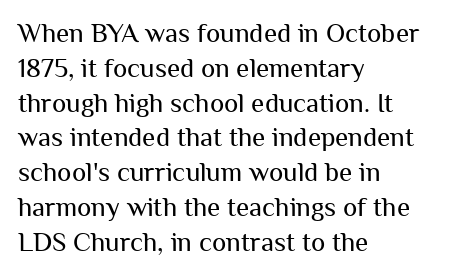
Q: Is the text bold? A: No.
Q: Is the text italic (slanted)? A: No, it is upright.
Q: Is the text underlined? A: No.
Q: How is the paragraph aligned? A: Left-aligned.
Q: Is the spacing between letters normal or unusually wide? A: Normal.
Q: Is the spacing between lines tight, normal or loose? A: Normal.
